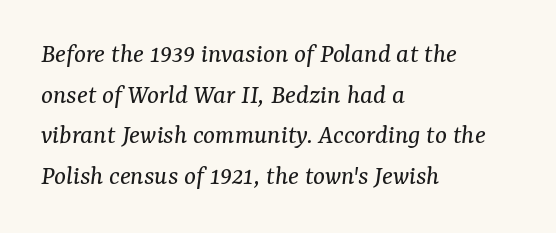
The image shows 28 px regular-weight serif type, italic (leaning right); set left-aligned, normal line spacing (1.45x), normal letter spacing, not underlined; medium stroke contrast and a medium x-height.
